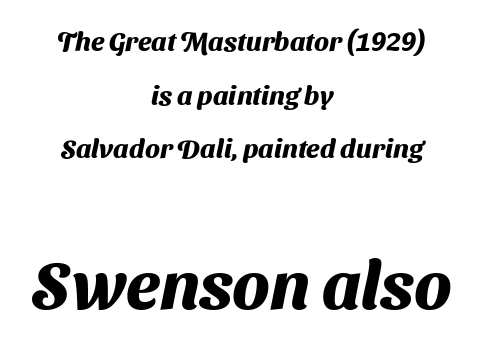
The image shows 68 px heavy sans-serif type; set centered, loose line spacing (1.99x), normal letter spacing, not underlined; the second (bottom) block is 2.52x larger; medium stroke contrast and a medium x-height.
